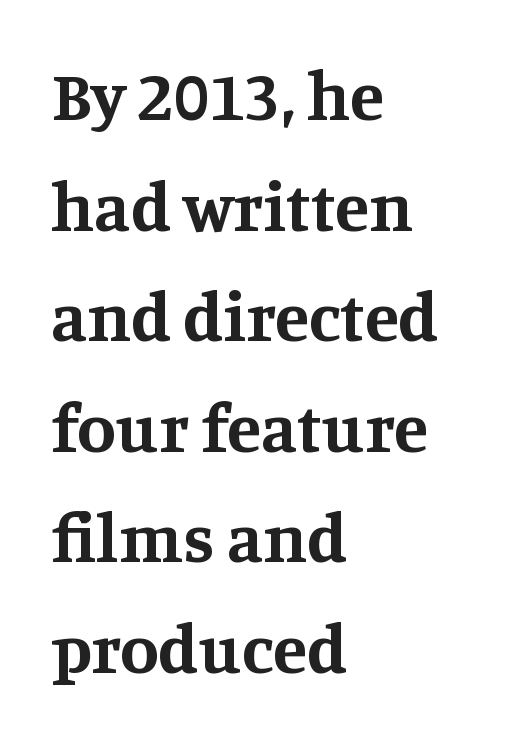
The image shows 70 px bold serif type, upright; set left-aligned, normal line spacing (1.58x), normal letter spacing, not underlined; medium stroke contrast and a large x-height.
